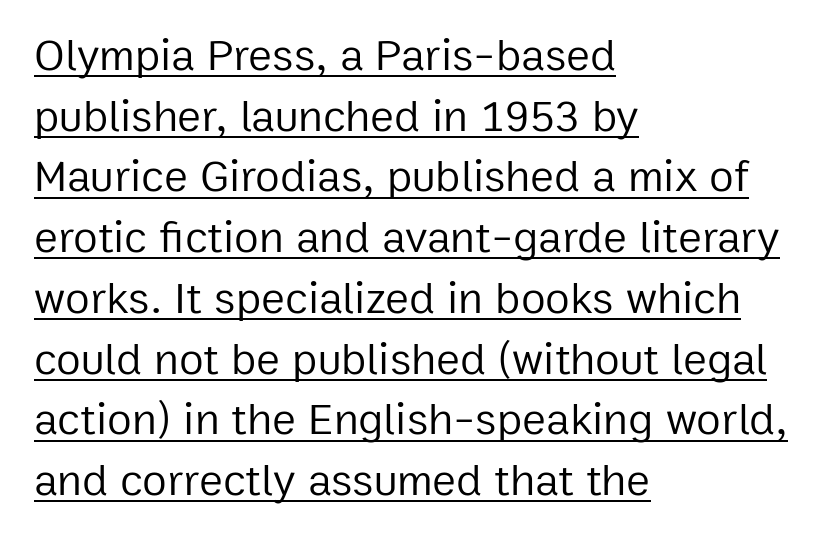
The image shows 45 px regular-weight sans-serif type, upright; set left-aligned, normal line spacing (1.35x), normal letter spacing, underlined; low stroke contrast and a medium x-height.
